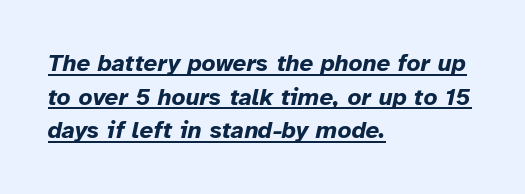
The image shows 24 px bold type, italic (leaning right); set left-aligned, normal line spacing (1.4x), normal letter spacing, underlined.
